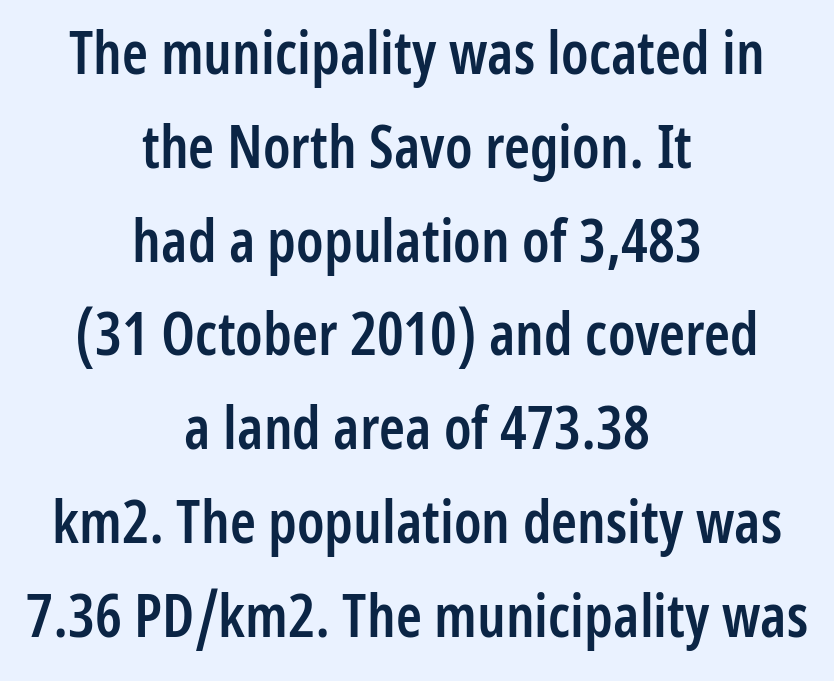
Q: Is the text bold? A: Semi-bold.
Q: Is the text italic (slanted)? A: No, it is upright.
Q: Is the typeface a serif or a sans-serif typeface? A: Sans-serif.
Q: Is the text underlined? A: No.
Q: How is the paragraph aligned? A: Centered.
Q: Is the spacing between letters normal or unusually wide? A: Normal.
Q: Is the spacing between lines tight, normal or loose? A: Normal.
Q: Width (condensed, normal, or wide)? A: Condensed.
Q: Stroke contrast? A: Low.
Q: x-height? A: Medium.
Q: Monospaced? A: No.
